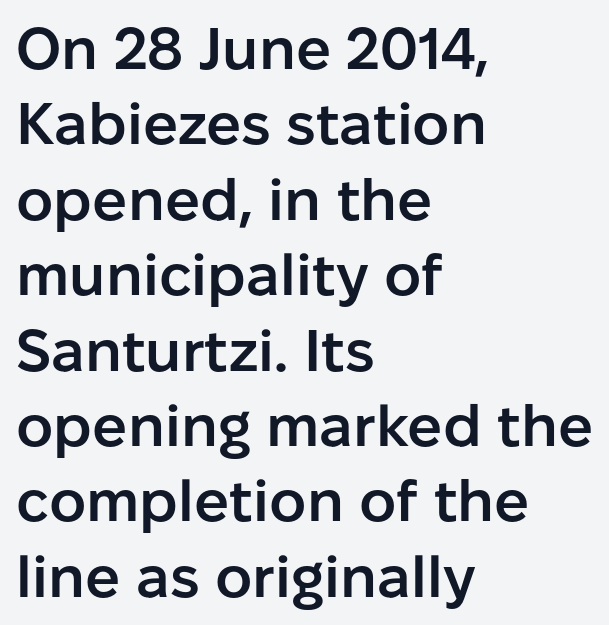
{"serif": "no", "italic": "no", "bold": "semi", "weight": "semibold", "width": "normal", "stroke_contrast": "low", "x_height": "medium", "monospaced": "no", "underline": "no", "align": "left", "line_spacing": "normal", "line_spacing_ratio": 1.3, "letter_spacing": "normal", "letter_spacing_em": 0.0, "glyph_px": 58}
